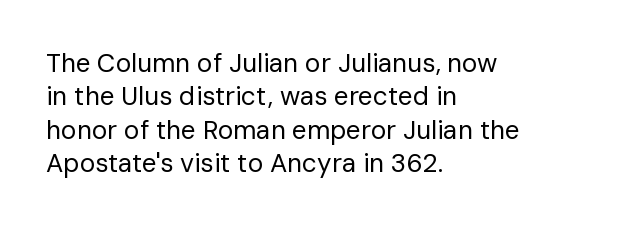
Compared with typical paragraphs, the rows here are spaced about the same. The letters stand straight up with perfectly vertical stems. Short and long lines alike share a common starting point at left. Is the stroke heavy? The answer is a plain regular-or-lighter. In terms of letterspacing, this is plain default setting. Just letters on the line, the space beneath them empty.
